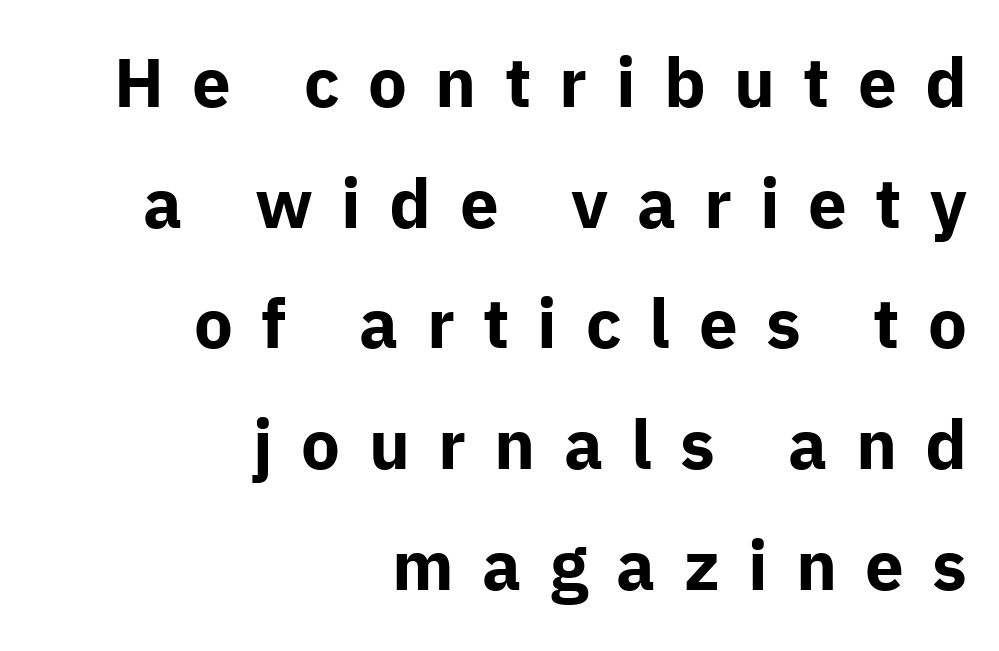
The image shows 69 px bold sans-serif type, upright; set right-aligned, line spacing 1.75x, unusually wide letter spacing (+0.41 em), not underlined; low stroke contrast and a medium x-height.
